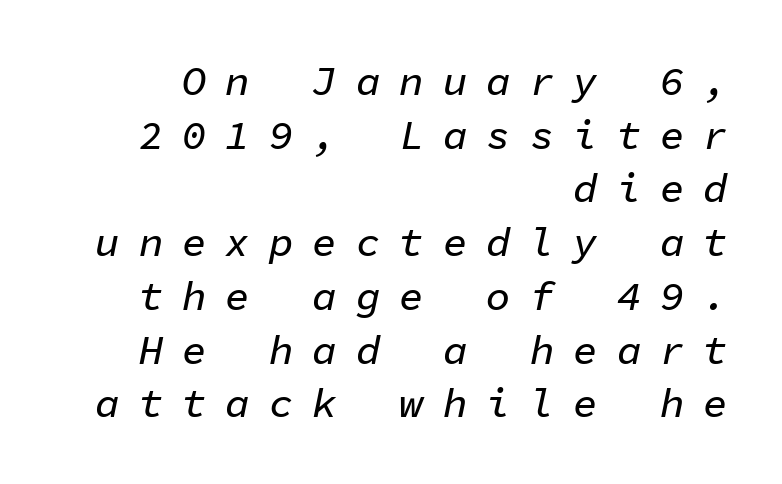
The image shows 41 px text type, italic (leaning right), monospaced; set right-aligned, normal line spacing (1.31x), unusually wide letter spacing (+0.46 em), not underlined; low stroke contrast and a medium x-height.
